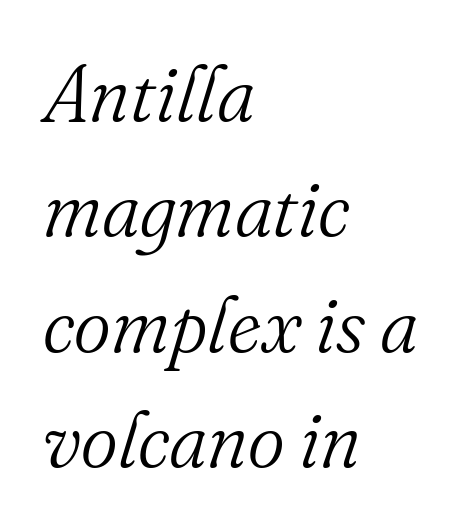
Characters follow at the spacing the type designer built in. How would I describe the line gaps? Plain and ordinary. Has an underline been added? It has not. Varying glyph widths throughout — classic text-font behaviour. Is this a heavy cut? Hardly; it is regular or lighter.
